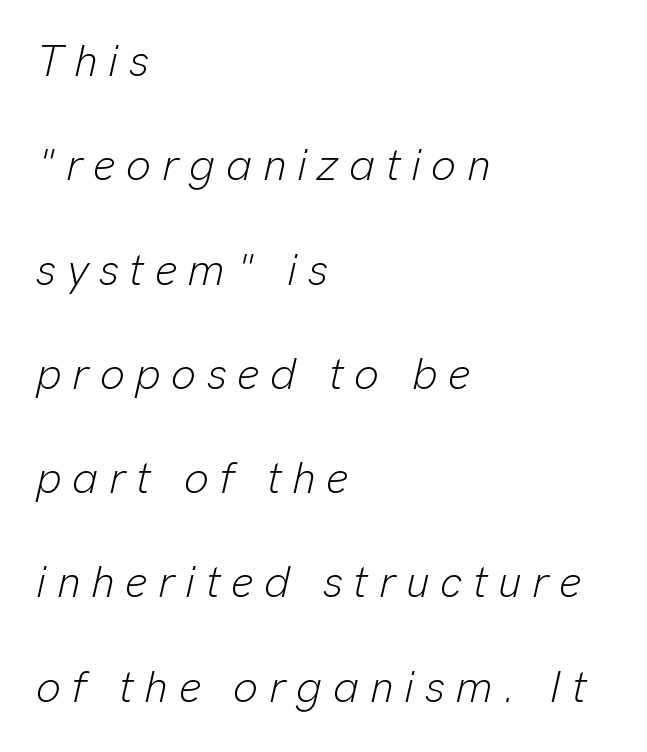
The image shows 44 px light type, italic (leaning right); set left-aligned, loose line spacing (2.37x), unusually wide letter spacing (+0.24 em), not underlined; low stroke contrast and a medium x-height.
